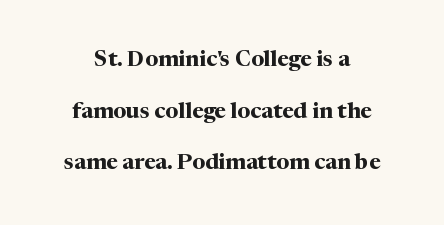
{"italic": "no", "bold": "yes", "underline": "no", "line_spacing": "loose", "line_spacing_ratio": 2.35, "letter_spacing": "normal", "letter_spacing_em": 0.0, "glyph_px": 22}
